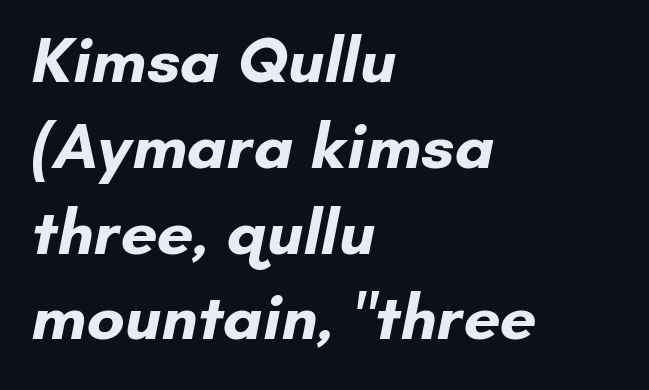
The image shows 65 px bold sans-serif type; set left-aligned, normal line spacing (1.32x), normal letter spacing, not underlined; low stroke contrast and a small x-height.
